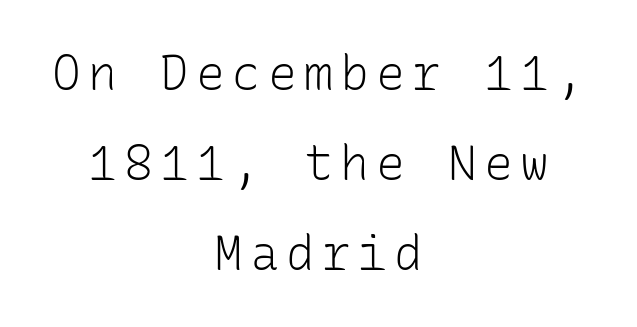
{"serif": "no", "italic": "no", "bold": "no", "weight": "light", "width": "normal", "stroke_contrast": "low", "x_height": "medium", "monospaced": "yes", "underline": "no", "align": "center", "line_spacing_ratio": 1.88, "glyph_px": 48}
